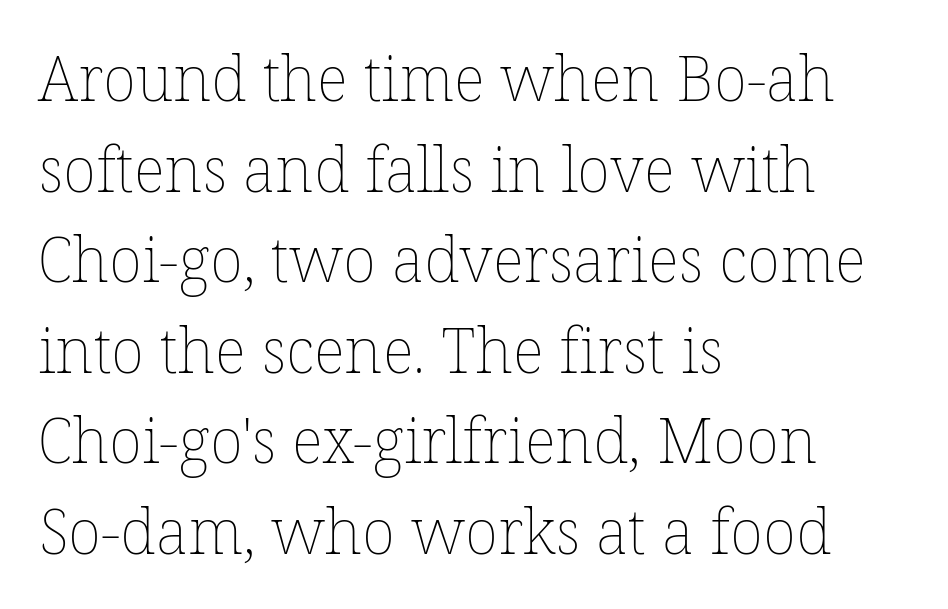
Character widths vary here, with narrow letters taking less room than wide ones. Characters follow at the spacing the type designer built in. Horizontal bands of white between lines are of average thickness. Vertical strokes here are truly vertical. The words here are not underlined.
